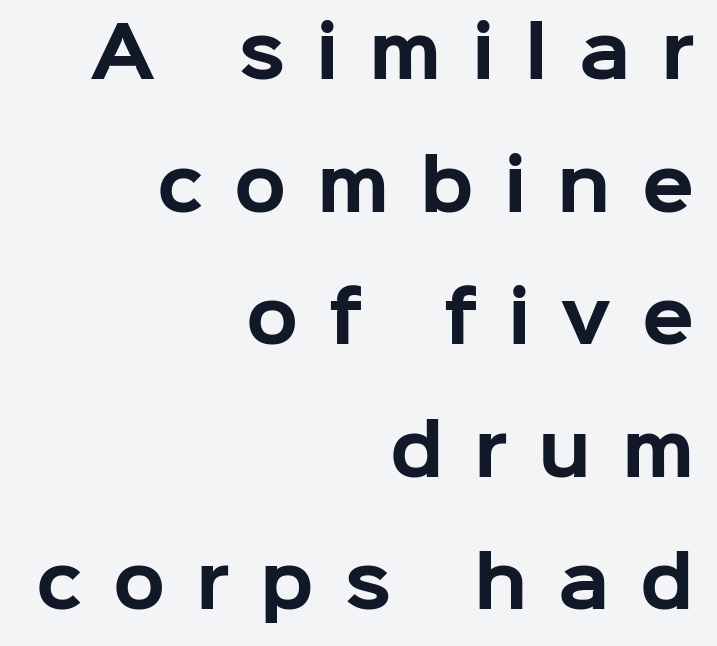
The image shows 68 px bold sans-serif type, upright; set right-aligned, loose line spacing (1.95x), unusually wide letter spacing (+0.45 em), not underlined; low stroke contrast and a medium x-height.
